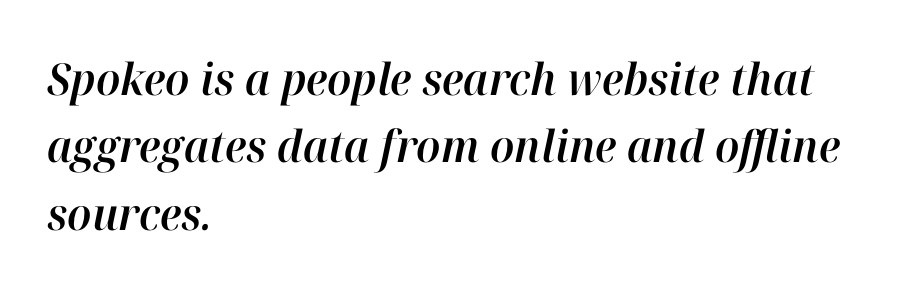
Q: Is the text italic (slanted)? A: Yes, it leans right by about 12 degrees.
Q: Is the text underlined? A: No.
Q: How is the paragraph aligned? A: Left-aligned.
Q: Is the spacing between letters normal or unusually wide? A: Normal.
Q: Is the spacing between lines tight, normal or loose? A: Normal.
Q: Width (condensed, normal, or wide)? A: Normal.
Q: Stroke contrast? A: High.
Q: x-height? A: Medium.
Q: Monospaced? A: No.
